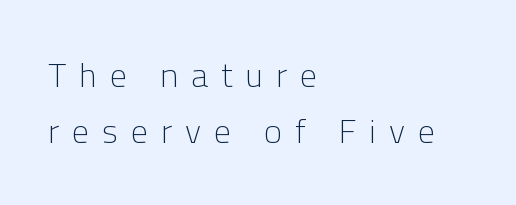
You could not count columns in this text — the font is proportionally spaced. This sample uses a sans-serif face. The typesetter chose a ragged-right arrangement here. Compared with a typical body face, this is equally light or lighter still. The line-height multiplier appears to be the usual default.
